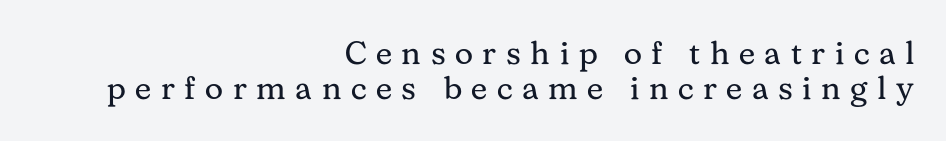
Q: Is the text bold? A: No.
Q: Is the text italic (slanted)? A: No, it is upright.
Q: Is the typeface a serif or a sans-serif typeface? A: Serif.
Q: Is the text underlined? A: No.
Q: How is the paragraph aligned? A: Right-aligned.
Q: Is the spacing between letters normal or unusually wide? A: Unusually wide.
Q: Is the spacing between lines tight, normal or loose? A: Tight.
Q: Width (condensed, normal, or wide)? A: Normal.
Q: Stroke contrast? A: Medium.
Q: x-height? A: Medium.
Q: Monospaced? A: No.
